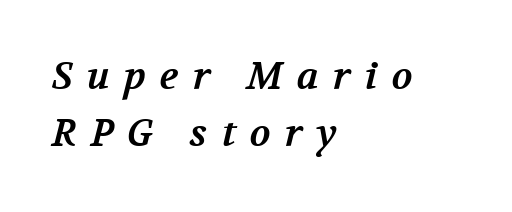
Q: Is the text bold? A: Yes.
Q: Is the typeface a serif or a sans-serif typeface? A: Serif.
Q: Is the text underlined? A: No.
Q: How is the paragraph aligned? A: Left-aligned.
Q: Is the spacing between letters normal or unusually wide? A: Unusually wide.
Q: Is the spacing between lines tight, normal or loose? A: Normal.
Q: Width (condensed, normal, or wide)? A: Normal.
Q: Stroke contrast? A: Medium.
Q: x-height? A: Medium.
Q: Monospaced? A: No.
